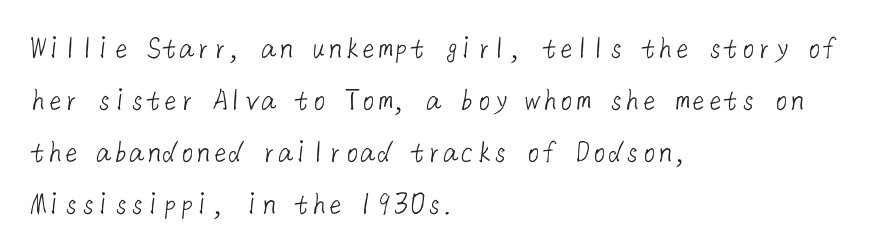
Q: Is the text bold? A: No.
Q: Is the typeface a serif or a sans-serif typeface? A: Sans-serif.
Q: Is the text underlined? A: No.
Q: How is the paragraph aligned? A: Left-aligned.
Q: Is the spacing between letters normal or unusually wide? A: Normal.
Q: Is the spacing between lines tight, normal or loose? A: Normal.
Q: Width (condensed, normal, or wide)? A: Normal.
Q: Stroke contrast? A: Low.
Q: x-height? A: Medium.
